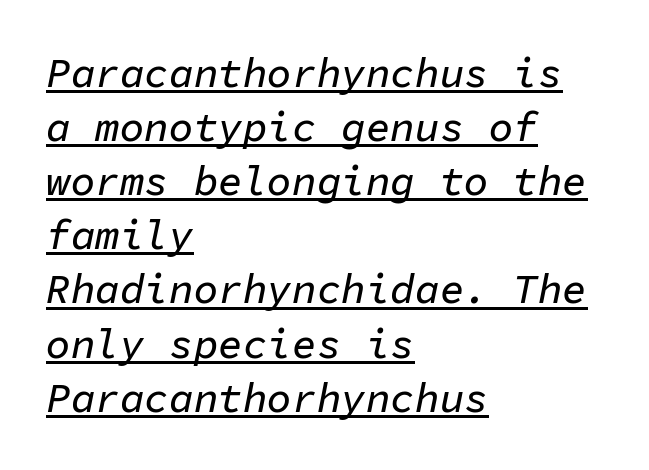
Q: Is the text italic (slanted)? A: Yes, it leans right by about 11 degrees.
Q: Is the text underlined? A: Yes.
Q: How is the paragraph aligned? A: Left-aligned.
Q: Is the spacing between letters normal or unusually wide? A: Normal.
Q: Is the spacing between lines tight, normal or loose? A: Normal.
Q: Width (condensed, normal, or wide)? A: Normal.
Q: Stroke contrast? A: Low.
Q: x-height? A: Medium.
Q: Monospaced? A: Yes.
